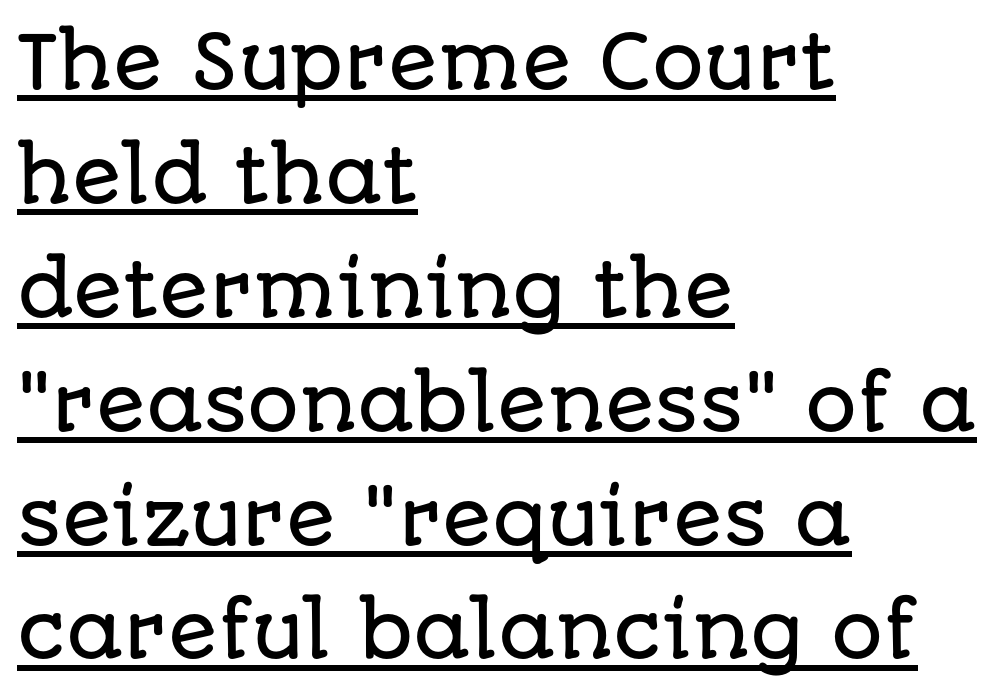
Honestly, the underline is the first thing you notice here. No italicization has been applied; the sample stays upright. The setting favours the left margin, as ordinary paragraphs usually do. Compared with typical paragraphs, the rows here are spaced about the same.
